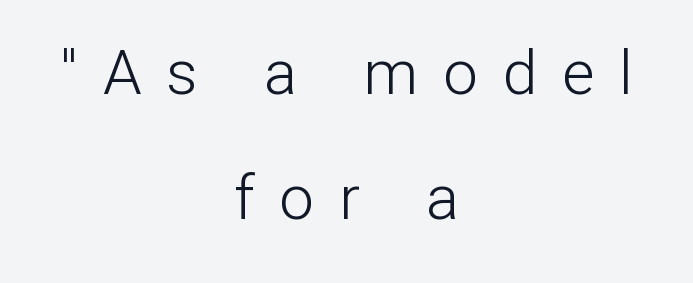
{"serif": "no", "italic": "no", "bold": "no", "weight": "light", "width": "normal", "stroke_contrast": "low", "x_height": "medium", "monospaced": "no", "underline": "no", "align": "center", "line_spacing": "loose", "line_spacing_ratio": 2.01, "letter_spacing": "wide", "letter_spacing_em": 0.4, "glyph_px": 62}
